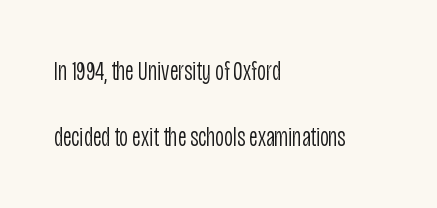
The image shows 27 px text type, upright; set left-aligned, loose line spacing (2.43x), normal letter spacing, not underlined.
